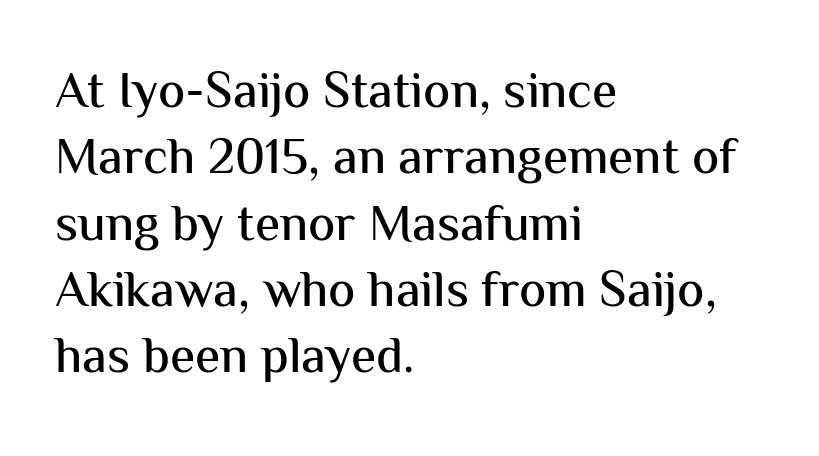
{"serif": "no", "italic": "no", "width": "normal", "stroke_contrast": "medium", "x_height": "medium", "monospaced": "no", "underline": "no", "align": "left", "line_spacing": "normal", "line_spacing_ratio": 1.3, "letter_spacing": "normal", "letter_spacing_em": 0.0, "glyph_px": 51}
